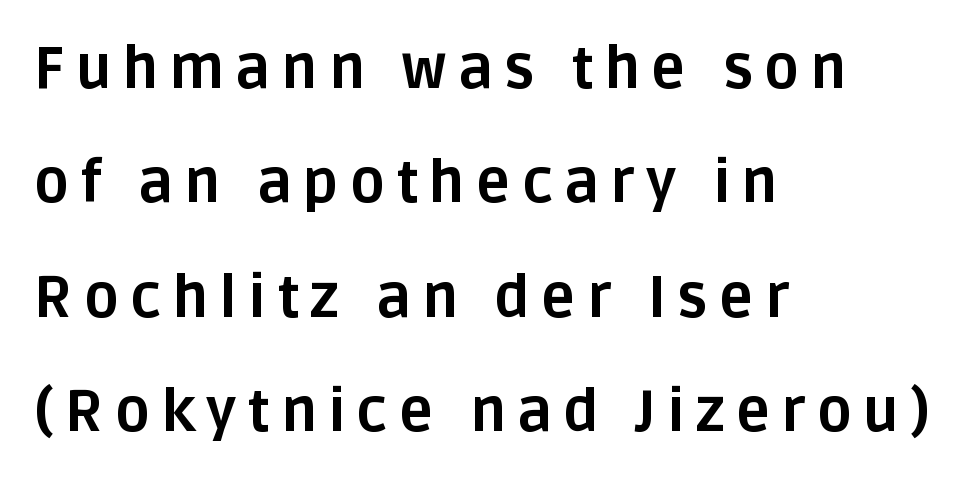
The leading is generous, giving the passage an open texture. The glyphs have the mass of a bold cut. Style check: upright. Decoration check: the copy has no underline. If you drew a ruler down the left edge, every line would touch it.
